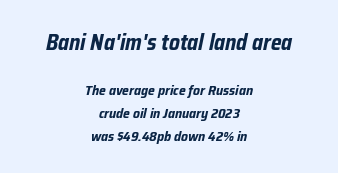
{"italic": "yes", "lean": "right", "slant_degrees": 12, "bold": "yes", "underline": "no", "align": "center", "line_spacing": "normal", "line_spacing_ratio": 1.64, "letter_spacing": "normal", "letter_spacing_em": 0.0, "larger_block": "first", "size_ratio": 1.57, "glyph_px": 22}
